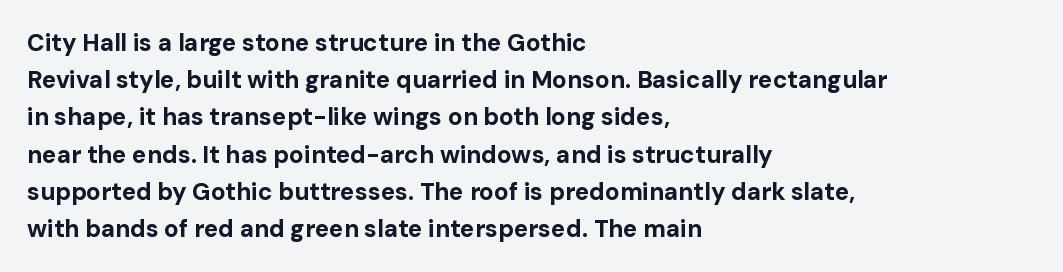
The passage shown has conventional tracking throughout. Underline: absent. The lines in this sample share a left origin and differ only in where they stop. These lines carry a lot of weight — the face is fully bold. Leading: standard. Characters remain perfectly vertical along every line.
